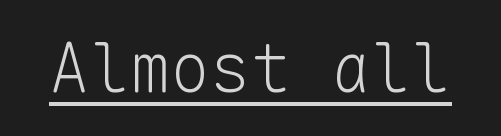
{"serif": "no", "italic": "no", "bold": "no", "weight": "light", "width": "normal", "stroke_contrast": "low", "x_height": "medium", "monospaced": "yes", "underline": "yes", "letter_spacing": "normal", "letter_spacing_em": 0.0, "glyph_px": 67}
